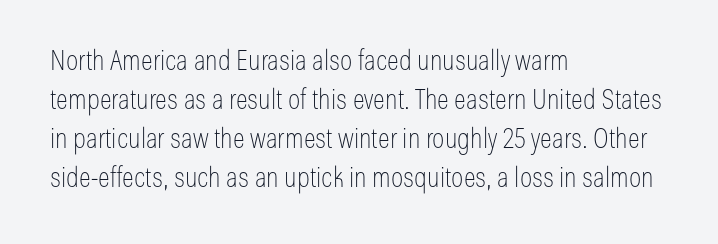
The rag falls on the right side of this text block. Is there much room between lines? A standard amount, neither cramped nor airy. Vertical strokes here are truly vertical. The passage shown is typed in a proportional face where columns would drift. Standard letterfit; no display-style spreading of the glyphs.
